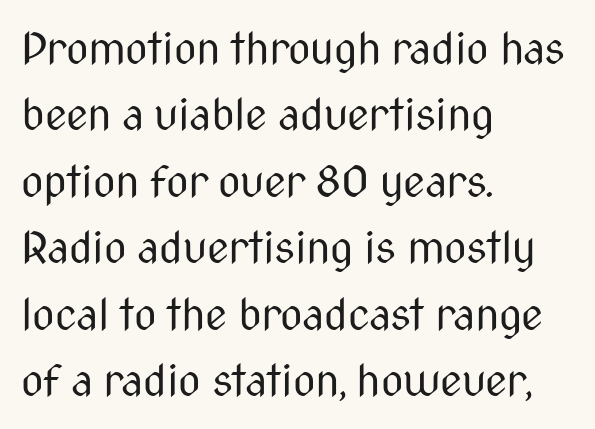
The image shows 44 px regular-weight, condensed sans-serif type, upright; set left-aligned, normal line spacing (1.51x), normal letter spacing, not underlined; medium stroke contrast and a medium x-height.
